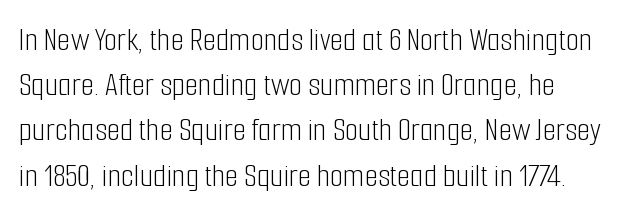
Q: Is the text bold? A: No.
Q: Is the text italic (slanted)? A: No, it is upright.
Q: Is the typeface a serif or a sans-serif typeface? A: Sans-serif.
Q: Is the text underlined? A: No.
Q: Is the spacing between letters normal or unusually wide? A: Normal.
Q: Is the spacing between lines tight, normal or loose? A: Normal.
Q: Width (condensed, normal, or wide)? A: Condensed.
Q: Stroke contrast? A: Low.
Q: x-height? A: Medium.
Q: Monospaced? A: No.
